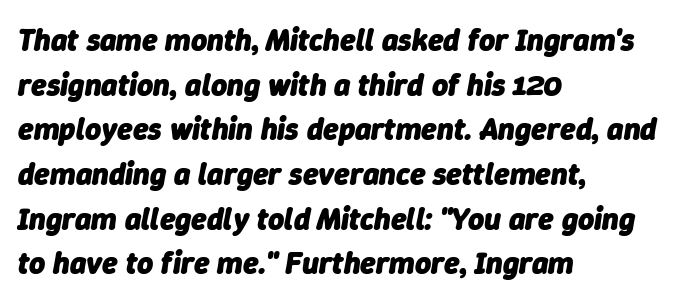
The image shows 31 px heavy type, italic (leaning right); set left-aligned, normal line spacing (1.44x), normal letter spacing, not underlined; low stroke contrast and a medium x-height.
